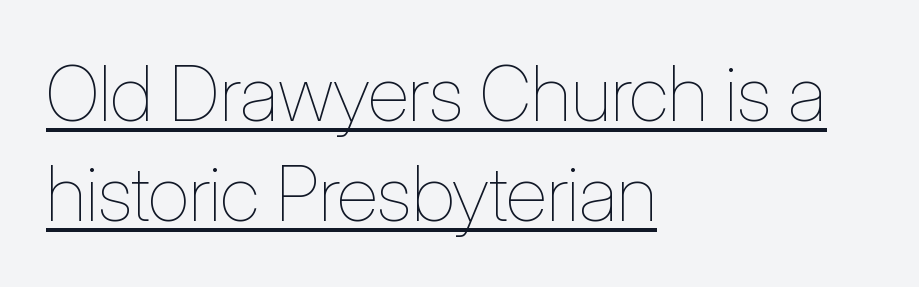
Q: Is the text bold? A: No.
Q: Is the text italic (slanted)? A: No, it is upright.
Q: Is the text underlined? A: Yes.
Q: How is the paragraph aligned? A: Left-aligned.
Q: Is the spacing between letters normal or unusually wide? A: Normal.
Q: Is the spacing between lines tight, normal or loose? A: Normal.
Q: Width (condensed, normal, or wide)? A: Condensed.
Q: Stroke contrast? A: Low.
Q: x-height? A: Medium.
Q: Monospaced? A: No.
